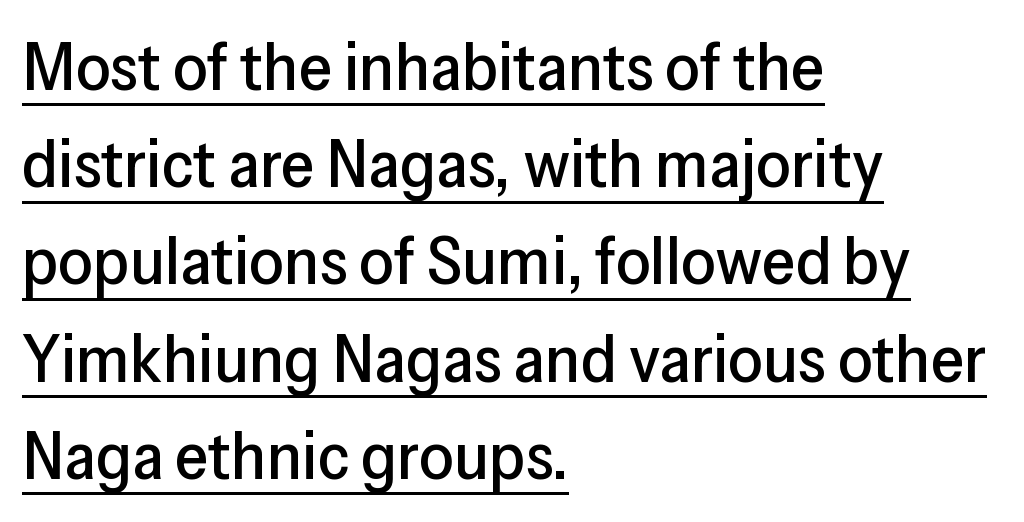
Proportional: the letters do not fall into vertical columns. The font family rendered here belongs to the sans-serif group. No italicization has been applied; the sample stays upright. Underlining? Definitely there. Each word holds together tightly as a unit, with standard inter-letter gaps.
